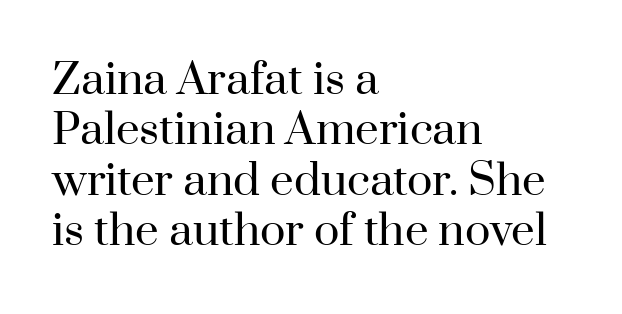
The rendering shows small feet on the letterforms — a serif design. No italicization has been applied; the sample stays upright. These lines are set flush left with a ragged right edge. Here the glyphs are tracked normally, forming tight word shapes. No letter is thick-stroked: the sample isn't bold.
